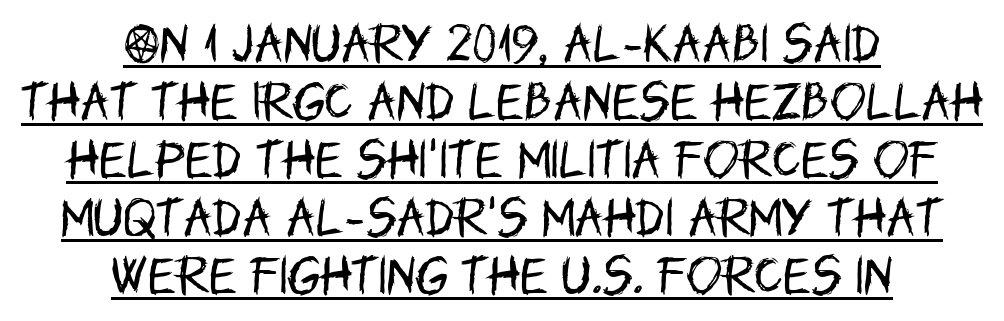
A typesetter would call this proportional, since set widths differ per character. Typographically, this falls in the sans-serif category. The font's upright variant was chosen for this text. These lines stack symmetrically, like a column narrowing and widening about its center. The letters look calm and open, with moderate or lighter stems. Compared with undecorated copy, this sample adds a rule below the words.
